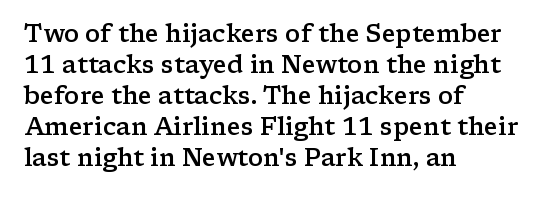
The image shows 24 px text type, upright; set left-aligned, normal line spacing (1.29x), normal letter spacing, not underlined.
